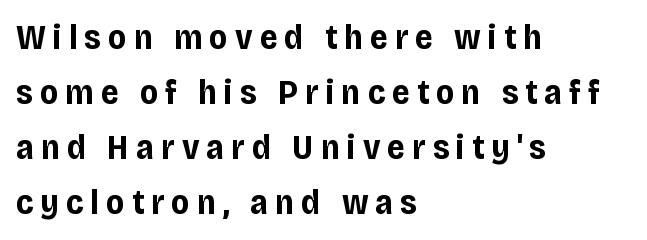
Q: Is the text bold? A: Yes.
Q: Is the text italic (slanted)? A: No, it is upright.
Q: Is the typeface a serif or a sans-serif typeface? A: Sans-serif.
Q: Is the text underlined? A: No.
Q: How is the paragraph aligned? A: Left-aligned.
Q: Is the spacing between letters normal or unusually wide? A: Unusually wide.
Q: Is the spacing between lines tight, normal or loose? A: Normal.
Q: Width (condensed, normal, or wide)? A: Normal.
Q: Stroke contrast? A: Low.
Q: x-height? A: Large.
Q: Monospaced? A: No.
